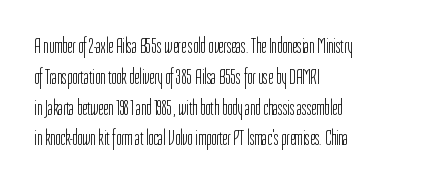
Summary of vertical rhythm: regular, with standard interline spacing. Short note: letters normally spaced. The font's upright variant was chosen for this text. Casual observation: everything's shoved over to the left.
